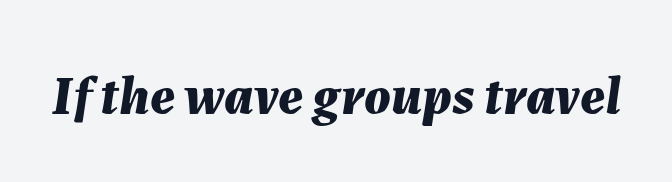
{"italic": "yes", "lean": "right", "slant_degrees": 7, "bold": "yes", "weight": "bold", "width": "normal", "stroke_contrast": "medium", "x_height": "medium", "monospaced": "no", "underline": "no", "letter_spacing": "normal", "letter_spacing_em": 0.0, "glyph_px": 55}
